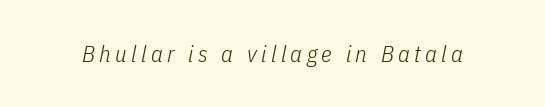
Q: Is the text bold? A: No.
Q: Is the text italic (slanted)? A: Yes, it leans right by about 11 degrees.
Q: Is the text underlined? A: No.
